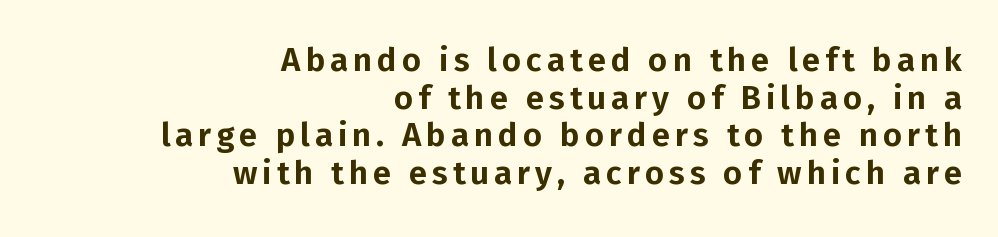
The image shows 33 px sans-serif type, upright; set right-aligned, tight line spacing (1.14x), not underlined; low stroke contrast and a medium x-height.
